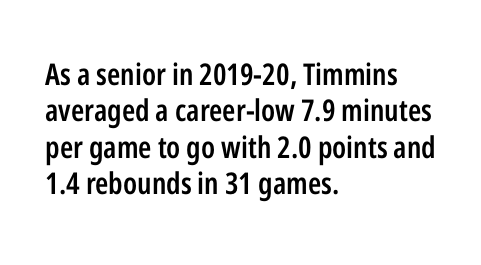
Q: Is the text bold? A: Semi-bold.
Q: Is the text italic (slanted)? A: No, it is upright.
Q: Is the typeface a serif or a sans-serif typeface? A: Sans-serif.
Q: Is the text underlined? A: No.
Q: How is the paragraph aligned? A: Left-aligned.
Q: Is the spacing between letters normal or unusually wide? A: Normal.
Q: Width (condensed, normal, or wide)? A: Condensed.
Q: Stroke contrast? A: Low.
Q: x-height? A: Medium.
Q: Monospaced? A: No.
